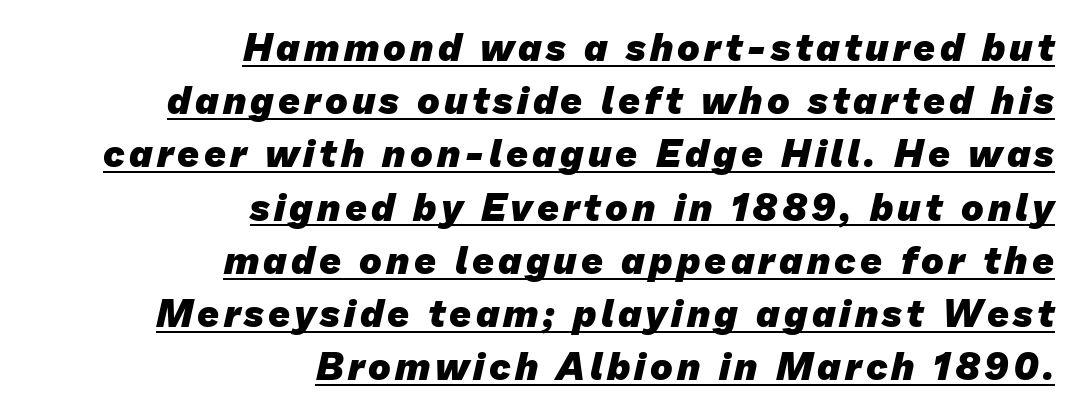
{"serif": "no", "bold": "yes", "weight": "heavy", "width": "normal", "stroke_contrast": "low", "x_height": "medium", "monospaced": "no", "underline": "yes", "align": "right", "line_spacing": "normal", "line_spacing_ratio": 1.4, "glyph_px": 38}
